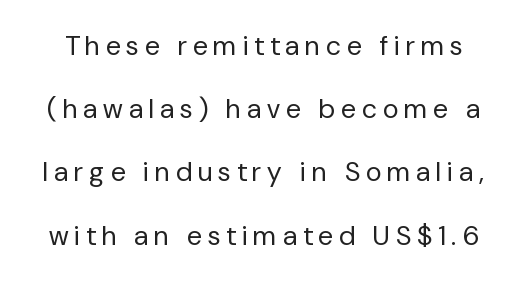
Q: Is the text bold? A: No.
Q: Is the text italic (slanted)? A: No, it is upright.
Q: Is the text underlined? A: No.
Q: Is the spacing between letters normal or unusually wide? A: Unusually wide.
Q: Is the spacing between lines tight, normal or loose? A: Loose.
